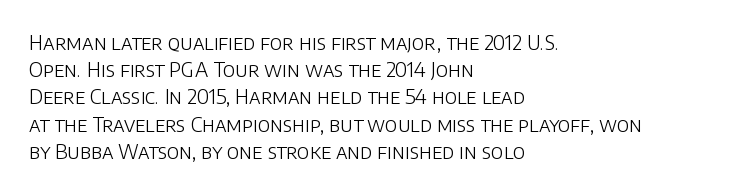
The text block is weighted toward the left margin, trailing off unevenly rightward. Summary of vertical rhythm: regular, with standard interline spacing. Spacing between characters is what you'd get straight out of the box. The letterforms sit at book weight or below.
